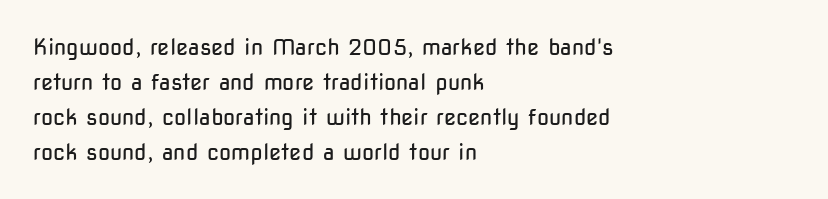
The image shows 22 px text type, upright; set left-aligned, normal line spacing (1.59x), normal letter spacing, not underlined.
